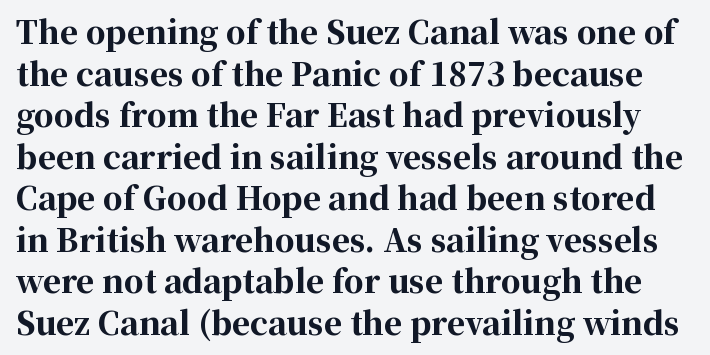
The passage shown is typed in a proportional face where columns would drift. The typeface chosen for these lines features serifs. Check the space under the baseline: it is left empty. Rendered with straight, roman letterforms.
